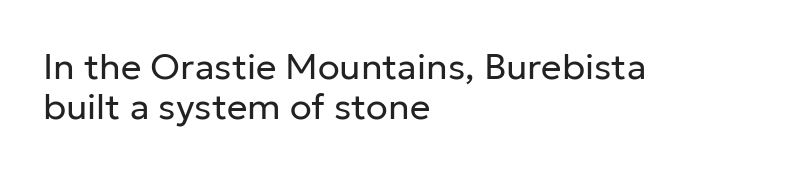
Q: Is the text bold? A: No.
Q: Is the text italic (slanted)? A: No, it is upright.
Q: Is the typeface a serif or a sans-serif typeface? A: Sans-serif.
Q: Is the text underlined? A: No.
Q: How is the paragraph aligned? A: Left-aligned.
Q: Is the spacing between letters normal or unusually wide? A: Normal.
Q: Is the spacing between lines tight, normal or loose? A: Tight.
Q: Width (condensed, normal, or wide)? A: Normal.
Q: Stroke contrast? A: Low.
Q: x-height? A: Medium.
Q: Monospaced? A: No.
